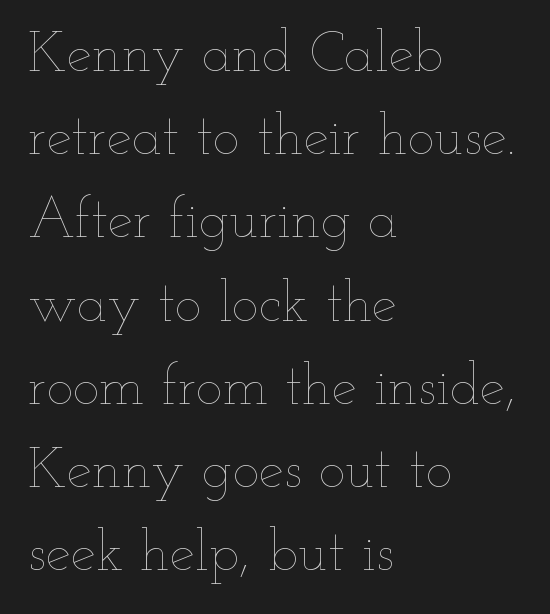
Q: Is the text bold? A: No.
Q: Is the text italic (slanted)? A: No, it is upright.
Q: Is the text underlined? A: No.
Q: How is the paragraph aligned? A: Left-aligned.
Q: Is the spacing between letters normal or unusually wide? A: Normal.
Q: Is the spacing between lines tight, normal or loose? A: Normal.
Q: Width (condensed, normal, or wide)? A: Wide.
Q: Stroke contrast? A: Low.
Q: x-height? A: Small.
Q: Monospaced? A: No.
